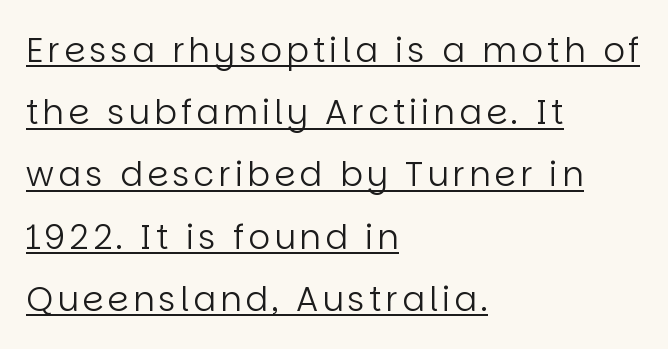
Q: Is the text bold? A: No.
Q: Is the text italic (slanted)? A: No, it is upright.
Q: Is the typeface a serif or a sans-serif typeface? A: Sans-serif.
Q: Is the text underlined? A: Yes.
Q: How is the paragraph aligned? A: Left-aligned.
Q: Width (condensed, normal, or wide)? A: Normal.
Q: Stroke contrast? A: Low.
Q: x-height? A: Large.
Q: Monospaced? A: No.
